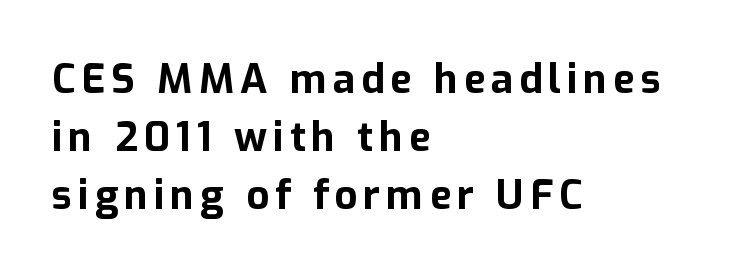
Descenders are the only things crossing below the line. Line spacing here is normal. Look at the stroke-to-counter ratio: heavy, a bold. The passage shown is typed in a proportional face where columns would drift. Unlike italic type, these characters show no tilt at all.
